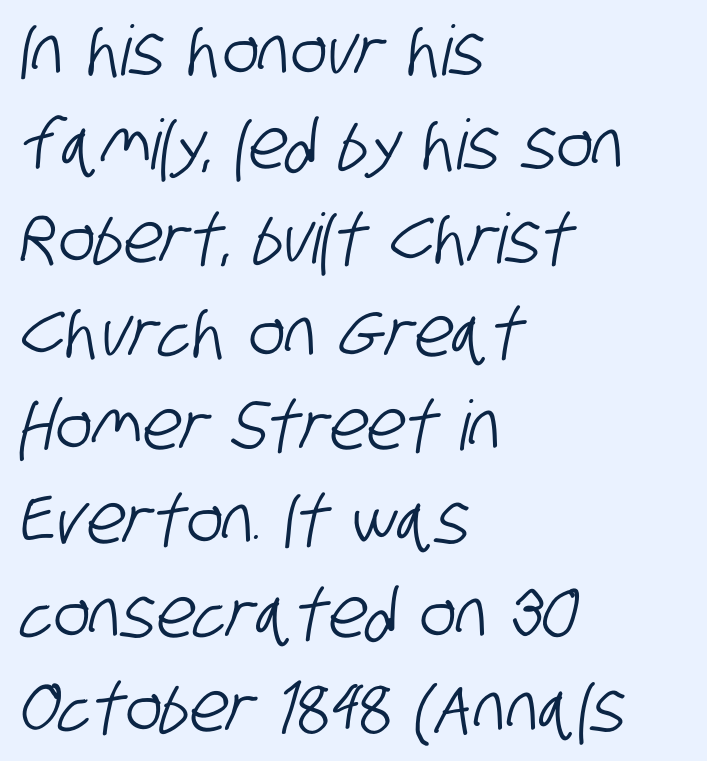
{"serif": "no", "width": "condensed", "stroke_contrast": "low", "x_height": "large", "monospaced": "no", "underline": "no", "align": "left", "line_spacing": "normal", "line_spacing_ratio": 1.36, "letter_spacing": "normal", "letter_spacing_em": 0.0, "glyph_px": 69}
